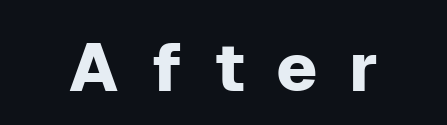
{"serif": "no", "italic": "no", "width": "normal", "stroke_contrast": "low", "x_height": "medium", "monospaced": "no", "underline": "no", "letter_spacing": "wide", "letter_spacing_em": 0.47, "glyph_px": 67}
